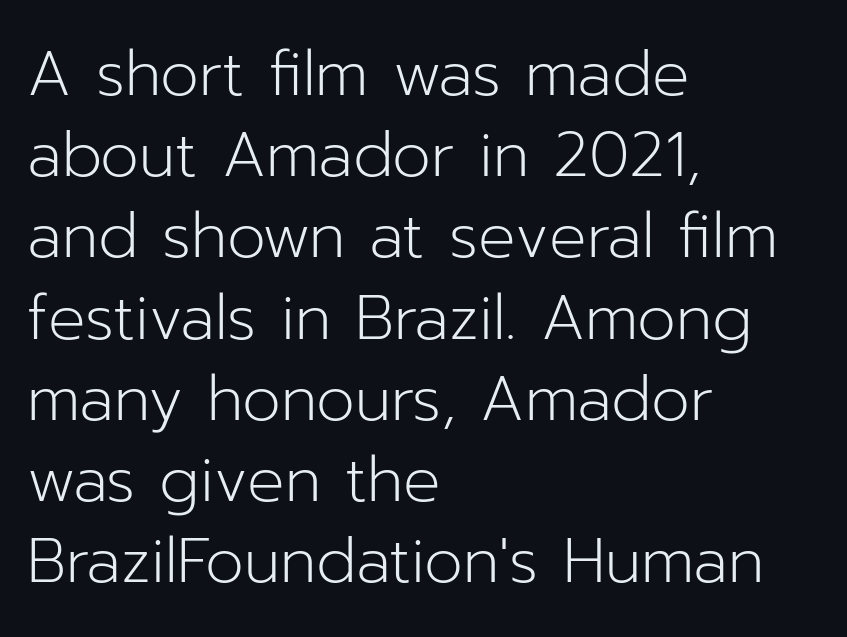
Q: Is the text bold? A: No.
Q: Is the text italic (slanted)? A: No, it is upright.
Q: Is the typeface a serif or a sans-serif typeface? A: Sans-serif.
Q: Is the text underlined? A: No.
Q: How is the paragraph aligned? A: Left-aligned.
Q: Is the spacing between letters normal or unusually wide? A: Normal.
Q: Is the spacing between lines tight, normal or loose? A: Normal.
Q: Width (condensed, normal, or wide)? A: Normal.
Q: Stroke contrast? A: Low.
Q: x-height? A: Medium.
Q: Monospaced? A: No.
